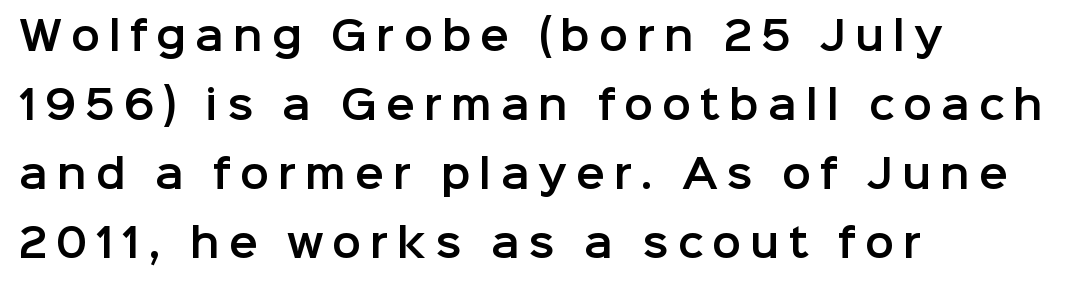
The space beneath each line is pristine and unruled. There is plenty of visible air inserted between adjacent glyphs. Character widths vary here, with narrow letters taking less room than wide ones. Nothing sits at the stroke ends, so this counts as sans-serif.
